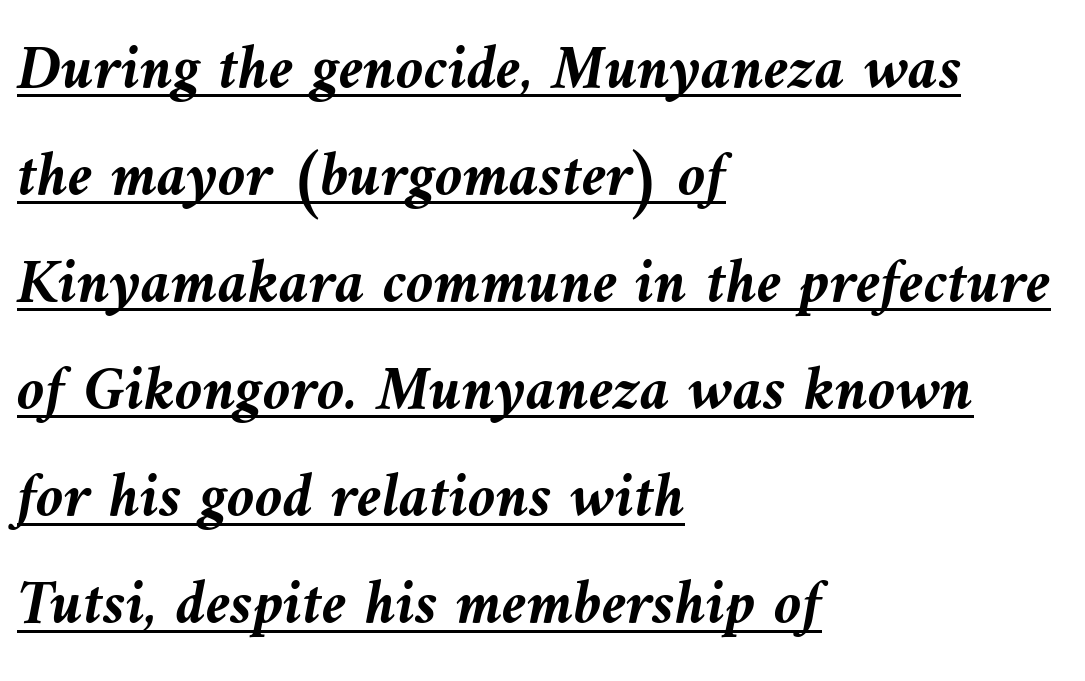
{"italic": "yes", "lean": "left", "slant_degrees": 10, "bold": "yes", "weight": "semibold", "width": "normal", "stroke_contrast": "medium", "x_height": "medium", "monospaced": "no", "underline": "yes", "align": "left", "line_spacing": "normal", "line_spacing_ratio": 1.7, "letter_spacing": "normal", "letter_spacing_em": 0.0, "glyph_px": 63}
